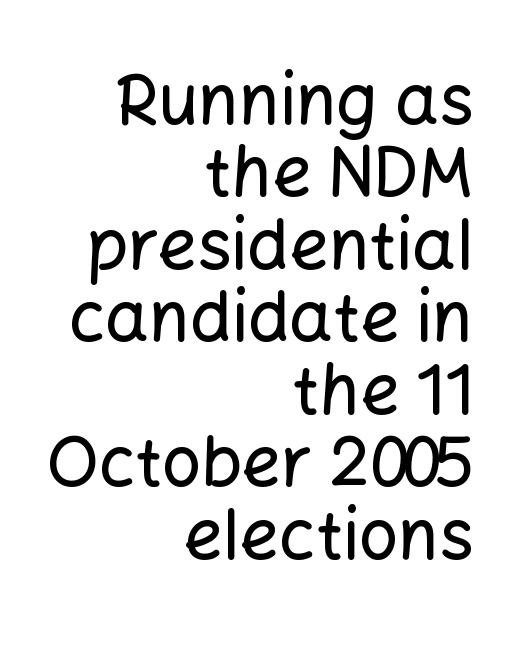
The image shows 69 px sans-serif type, upright; set right-aligned, tight line spacing (1.05x), normal letter spacing, not underlined; low stroke contrast and a medium x-height.
